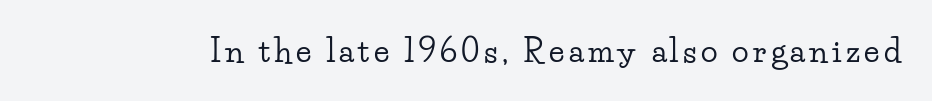
The type sits square on the baseline with zero lean. The rendering shows small feet on the letterforms — a serif design. This rendering features lettering with no underline. A typesetter would call this proportional, since set widths differ per character.
